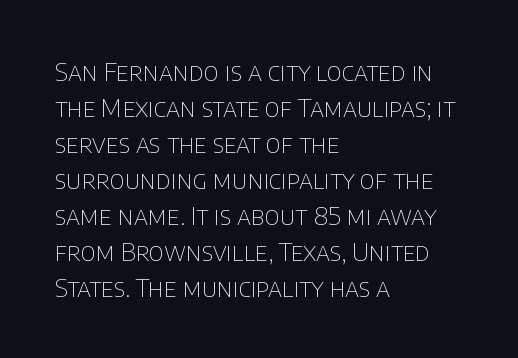
Q: Is the text bold? A: No.
Q: Is the text italic (slanted)? A: No, it is upright.
Q: Is the text underlined? A: No.
Q: How is the paragraph aligned? A: Left-aligned.
Q: Is the spacing between letters normal or unusually wide? A: Normal.
Q: Is the spacing between lines tight, normal or loose? A: Normal.
